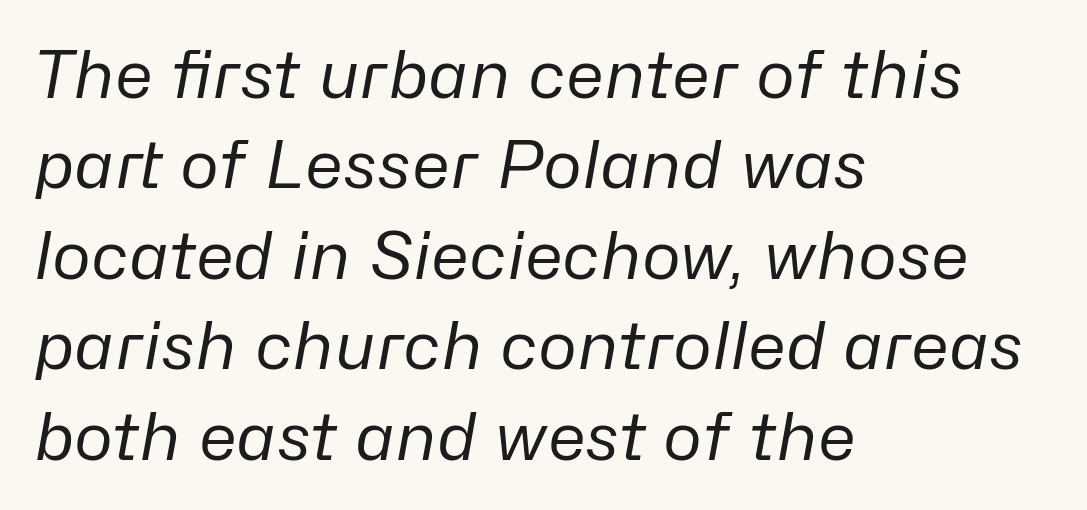
Varying glyph widths throughout — classic text-font behaviour. Underline: absent. Observe the lean: these are italic letterforms. On a weight scale, this lands at 450 or below. Is there much room between lines? A standard amount, neither cramped nor airy.
